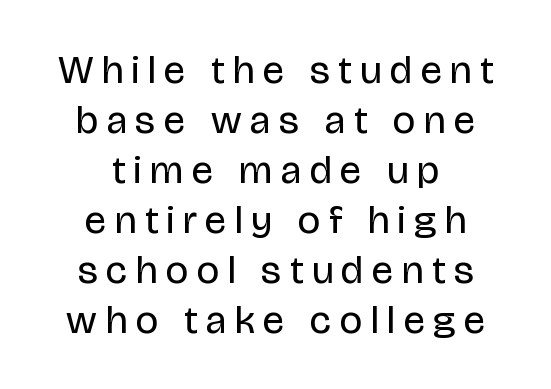
The typesetting does not lean heavy: it is not bold. Unmarked baselines from the first word to the last. The tracking reads as deliberately expanded to a designer's eye. These lines sit exactly where default settings would place them.
